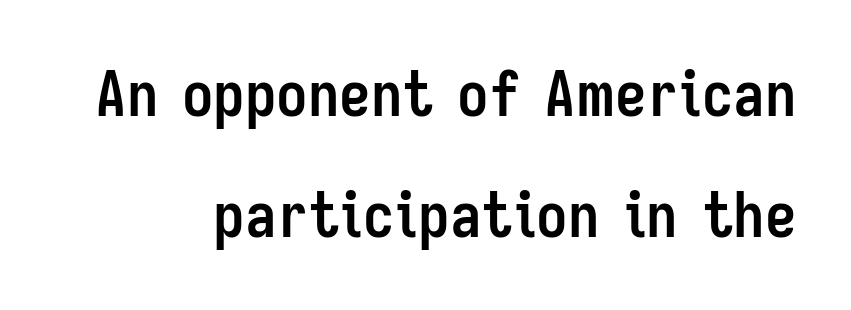
Q: Is the text bold? A: Yes.
Q: Is the text italic (slanted)? A: No, it is upright.
Q: Is the typeface a serif or a sans-serif typeface? A: Sans-serif.
Q: Is the text underlined? A: No.
Q: Is the spacing between letters normal or unusually wide? A: Normal.
Q: Is the spacing between lines tight, normal or loose? A: Loose.
Q: Width (condensed, normal, or wide)? A: Condensed.
Q: Stroke contrast? A: Low.
Q: x-height? A: Medium.
Q: Monospaced? A: No.
